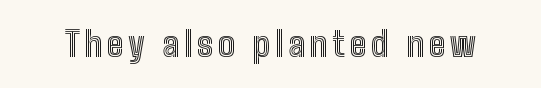
When letters stand straight like this, we call the style roman or upright. Nobody drew a line under any word here. Here the designer chose a conventional face with non-uniform glyph widths.
